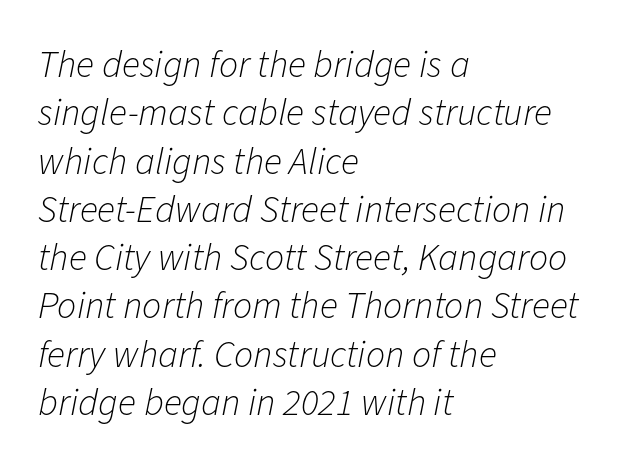
The image shows 38 px light type, italic (leaning right); set left-aligned, normal line spacing (1.27x), normal letter spacing, not underlined; low stroke contrast and a medium x-height.
